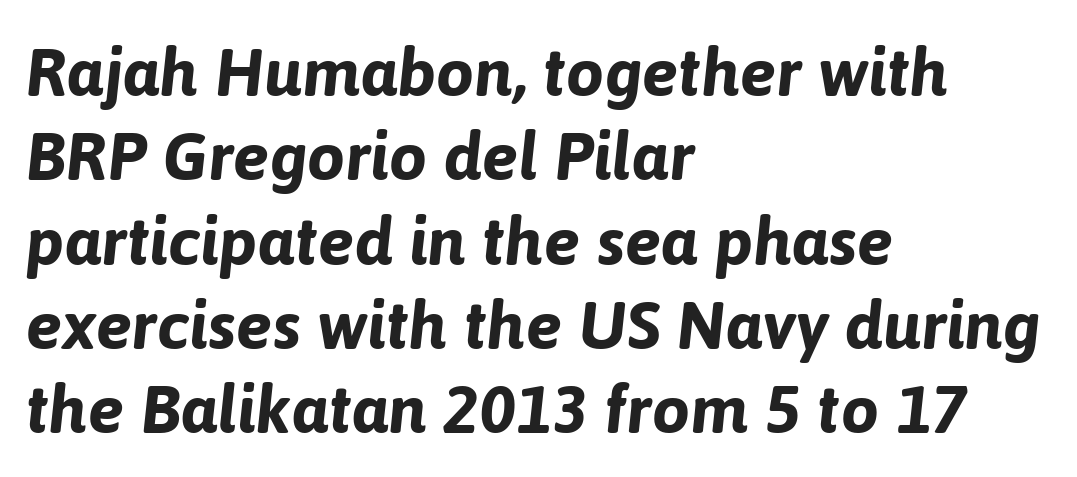
One-word summary of the alignment: left. Is this a fixed-width face? No — the glyphs have proportional, varying widths. Strong, thick strokes mark this as bold type. No extra tracking has been applied to these lines.
